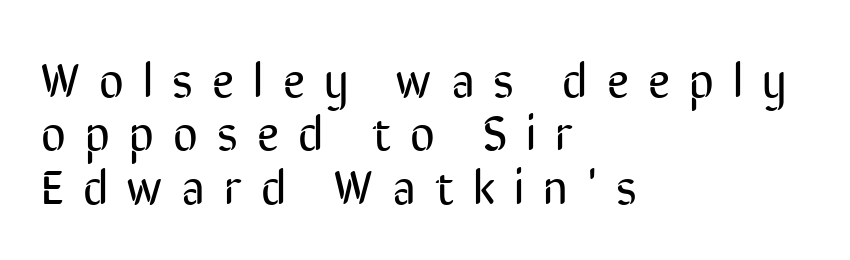
{"serif": "no", "italic": "no", "bold": "no", "weight": "regular", "width": "condensed", "stroke_contrast": "low", "x_height": "medium", "monospaced": "no", "underline": "no", "align": "left", "line_spacing": "tight", "line_spacing_ratio": 1.11, "letter_spacing": "wide", "letter_spacing_em": 0.4, "glyph_px": 48}
